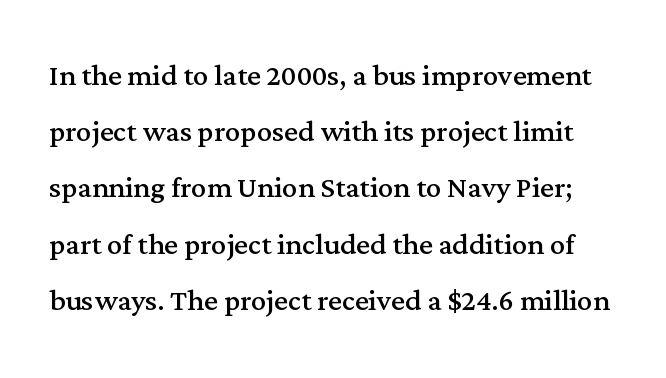
This is serif lettering, the kind often seen in printed books. A typesetter would call this proportional, since set widths differ per character. The designer left line spacing at the default. Bold? No — there's no thickening of the strokes.
